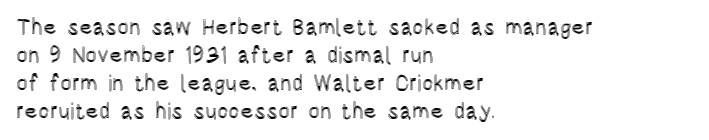
Q: Is the text italic (slanted)? A: No, it is upright.
Q: Is the text underlined? A: No.
Q: How is the paragraph aligned? A: Left-aligned.
Q: Is the spacing between letters normal or unusually wide? A: Normal.
Q: Is the spacing between lines tight, normal or loose? A: Normal.
